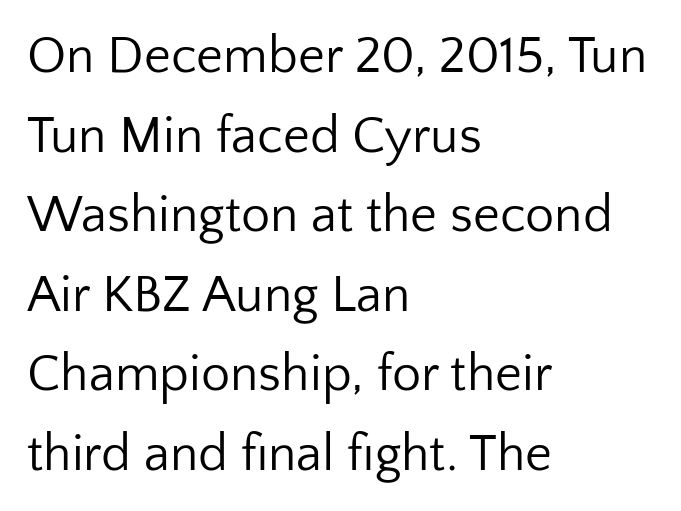
The passage shown is not underscored anywhere. The cut favours lightness, reaching ordinary text weight at its darkest. You could not count columns in this text — the font is proportionally spaced. The line texture is even and compact thanks to regular tracking. This block has exactly the height ordinary leading produces. A student would call this left alignment; a typographer would say flush left, rag right.
